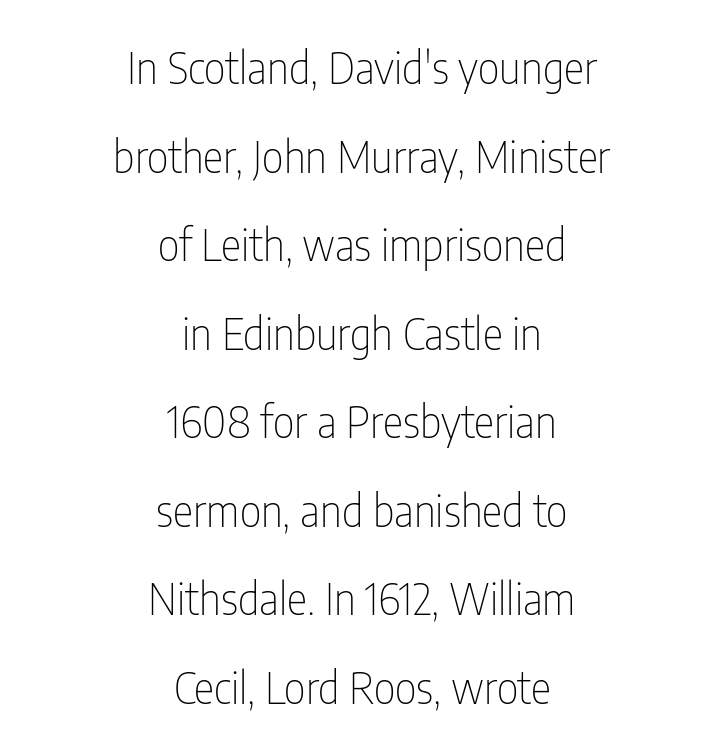
The image shows 43 px thin, condensed sans-serif type, upright; set centered, loose line spacing (2.06x), normal letter spacing, not underlined; low stroke contrast and a medium x-height.
